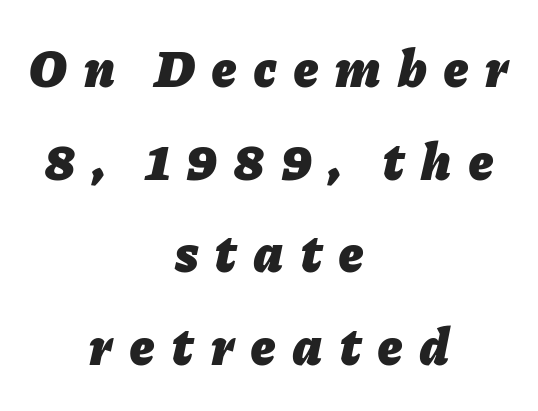
The lines are quadded center. Compared with typical body copy, the letter spacing here is much looser. Clear beneath every line of the passage. The letters are slanted; this is an italic face. Is the type bold? Yes — the strokes are clearly thick and heavy.
